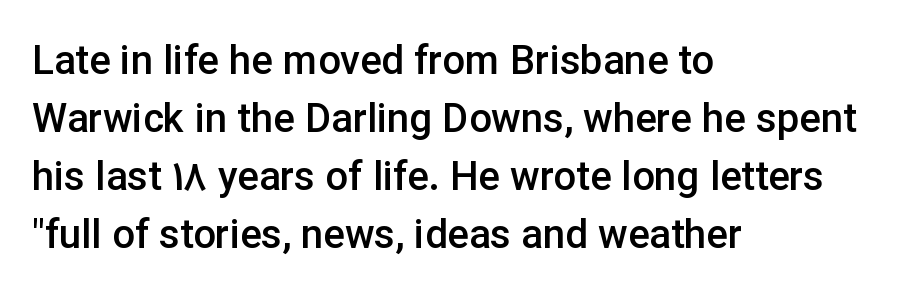
Q: Is the text bold? A: Semi-bold.
Q: Is the text italic (slanted)? A: No, it is upright.
Q: Is the typeface a serif or a sans-serif typeface? A: Sans-serif.
Q: Is the text underlined? A: No.
Q: How is the paragraph aligned? A: Left-aligned.
Q: Is the spacing between letters normal or unusually wide? A: Normal.
Q: Is the spacing between lines tight, normal or loose? A: Normal.
Q: Width (condensed, normal, or wide)? A: Normal.
Q: Stroke contrast? A: Low.
Q: x-height? A: Medium.
Q: Monospaced? A: No.
